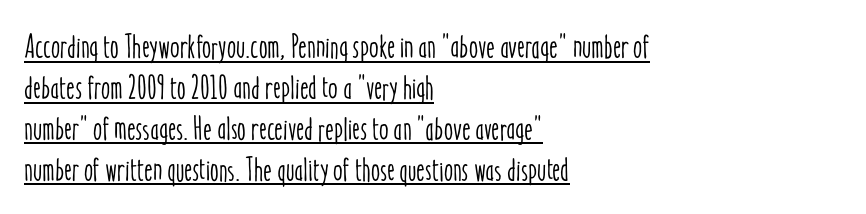
The image shows 33 px condensed type, upright; set left-aligned, line spacing 1.24x, normal letter spacing, underlined; low stroke contrast and a medium x-height.
